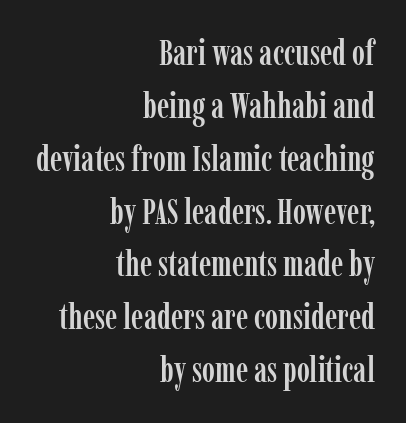
Check under the words: just untouched page. Visually the block forms a straight wall on the right and a jagged coastline on the left. The font family rendered here belongs to the serif group. Look at the tracking — it's just the regular setting, nothing added.
